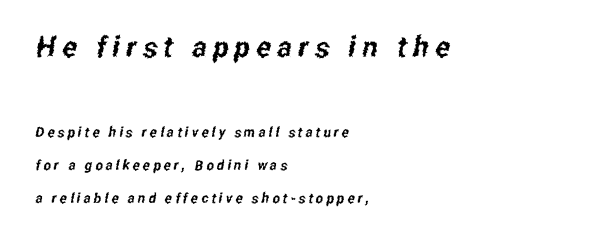
Q: Is the typeface a serif or a sans-serif typeface? A: Sans-serif.
Q: Is the text underlined? A: No.
Q: How is the paragraph aligned? A: Left-aligned.
Q: Is the spacing between letters normal or unusually wide? A: Unusually wide.
Q: Is the spacing between lines tight, normal or loose? A: Loose.
Q: Which block of text is set in a larger size, the first (top) or the second (bottom)? A: The first (top) one.
Q: Width (condensed, normal, or wide)? A: Condensed.
Q: Stroke contrast? A: Low.
Q: x-height? A: Medium.
Q: Monospaced? A: No.
